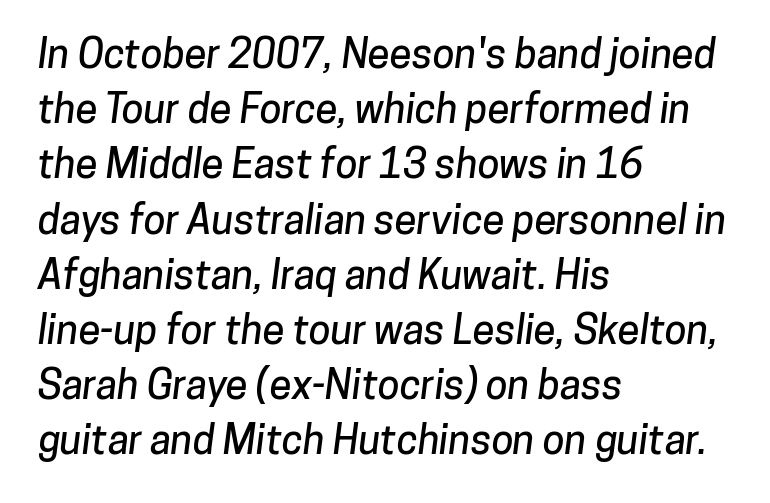
The image shows 40 px sans-serif type; set left-aligned, normal line spacing (1.38x), normal letter spacing, not underlined; low stroke contrast and a medium x-height.
